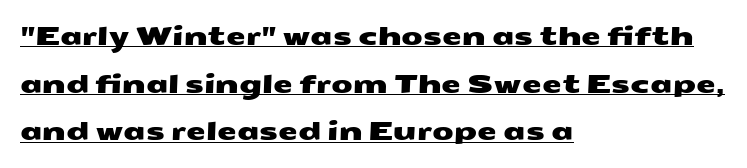
The image shows 25 px text type; set left-aligned, loose line spacing (1.91x), normal letter spacing, underlined.
